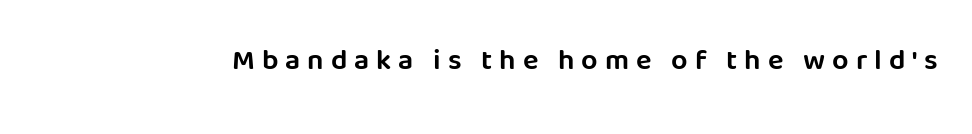
{"serif": "no", "italic": "no", "width": "normal", "stroke_contrast": "low", "x_height": "large", "monospaced": "no", "underline": "no", "letter_spacing": "wide", "letter_spacing_em": 0.24, "glyph_px": 29}
